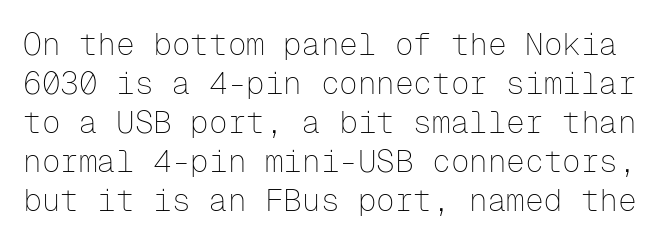
Between one letter and the next there's only the usual sliver of space. Check the space under the baseline: it is left empty. This is sans-serif lettering, the kind often seen on screens and signage. The passage shown is typed in a monospace face where columns stay perfectly aligned. A normal amount of white space separates one row of letters from the next. Italic: no, the glyphs are upright roman.
